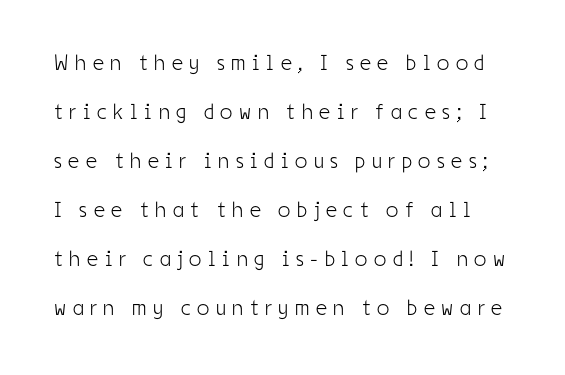
The image shows 22 px text type, upright; set loose line spacing (2.23x), unusually wide letter spacing (+0.3 em), not underlined.
